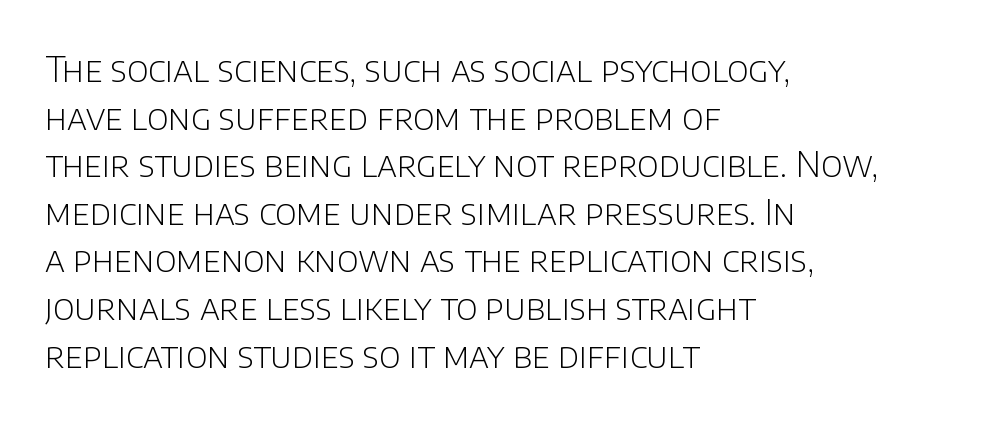
The image shows 35 px light sans-serif type, upright; set left-aligned, normal line spacing (1.36x), normal letter spacing, not underlined; low stroke contrast and a large x-height.
